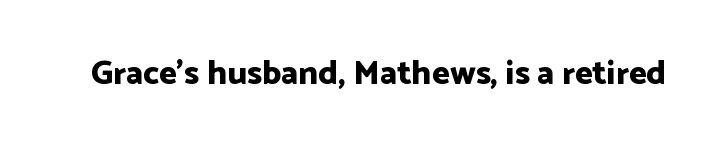
{"serif": "no", "italic": "no", "bold": "yes", "weight": "bold", "width": "normal", "stroke_contrast": "low", "x_height": "medium", "monospaced": "no", "underline": "no", "letter_spacing": "normal", "letter_spacing_em": 0.0, "glyph_px": 34}
